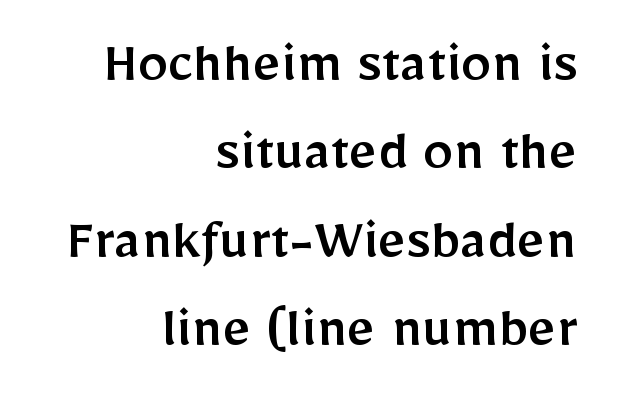
{"serif": "no", "italic": "no", "width": "normal", "stroke_contrast": "low", "x_height": "medium", "monospaced": "no", "underline": "no", "align": "right", "line_spacing": "normal", "line_spacing_ratio": 1.45, "letter_spacing": "normal", "letter_spacing_em": 0.0, "glyph_px": 61}
